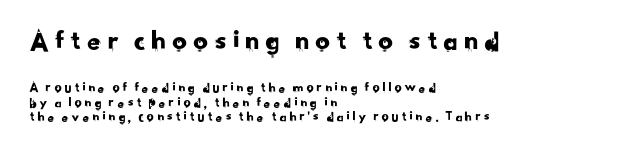
The image shows 29 px sans-serif type; set left-aligned, tight line spacing (1.04x), not underlined; the first (top) block is 2.07x larger; low stroke contrast and a small x-height.
